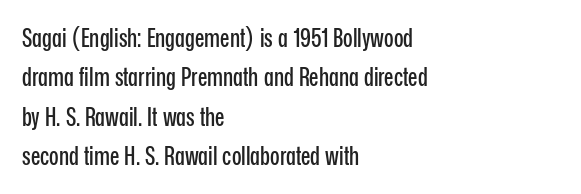
The image shows 25 px text type, upright; set left-aligned, normal line spacing (1.58x), normal letter spacing, not underlined.
